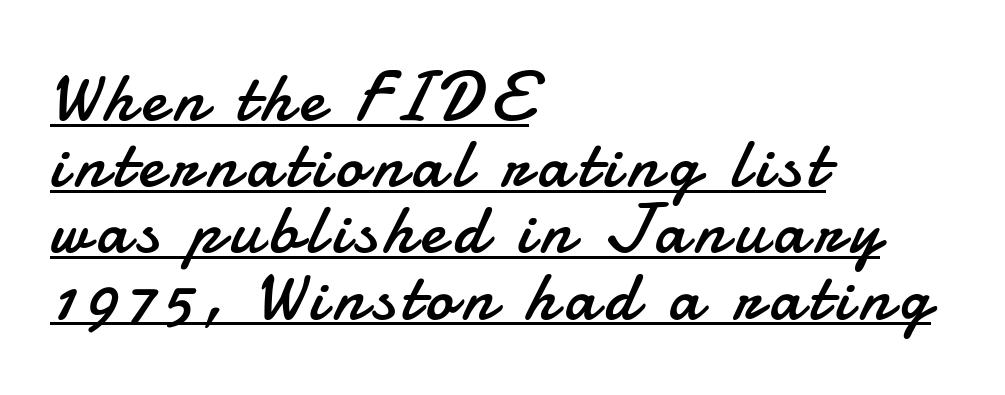
{"serif": "no", "bold": "no", "weight": "regular", "width": "normal", "stroke_contrast": "low", "x_height": "small", "monospaced": "no", "underline": "yes", "align": "left", "line_spacing": "tight", "line_spacing_ratio": 0.96, "glyph_px": 69}
